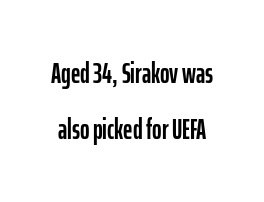
Q: Is the text italic (slanted)? A: No, it is upright.
Q: Is the typeface a serif or a sans-serif typeface? A: Sans-serif.
Q: Is the text underlined? A: No.
Q: Is the spacing between letters normal or unusually wide? A: Normal.
Q: Is the spacing between lines tight, normal or loose? A: Loose.
Q: Width (condensed, normal, or wide)? A: Condensed.
Q: Stroke contrast? A: Low.
Q: x-height? A: Medium.
Q: Monospaced? A: No.
